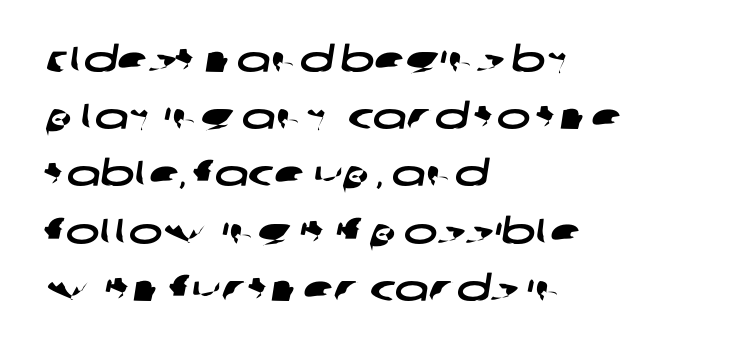
Q: Is the typeface a serif or a sans-serif typeface? A: Sans-serif.
Q: Is the text underlined? A: No.
Q: How is the paragraph aligned? A: Left-aligned.
Q: Is the spacing between letters normal or unusually wide? A: Normal.
Q: Is the spacing between lines tight, normal or loose? A: Normal.
Q: Width (condensed, normal, or wide)? A: Wide.
Q: Stroke contrast? A: Low.
Q: x-height? A: Large.
Q: Monospaced? A: No.
